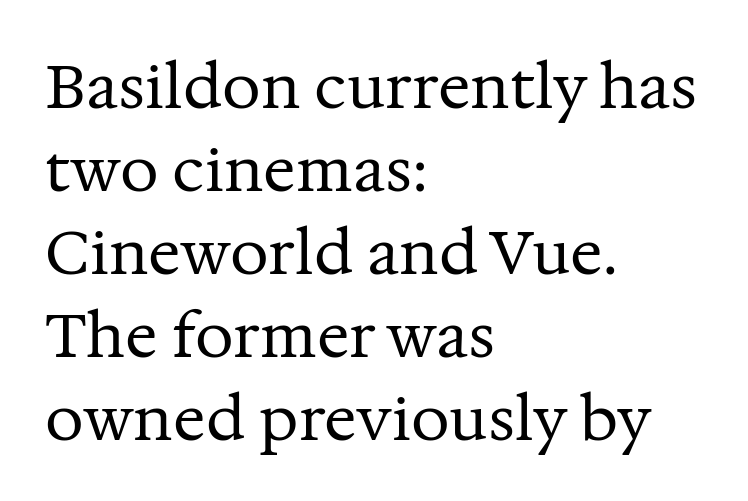
The image shows 61 px regular-weight serif type, upright; set left-aligned, normal line spacing (1.36x), normal letter spacing, not underlined; medium stroke contrast and a medium x-height.
